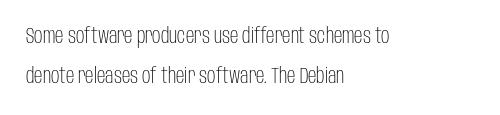
The image shows 21 px text type, upright; set left-aligned, loose line spacing (1.9x), normal letter spacing, not underlined.
